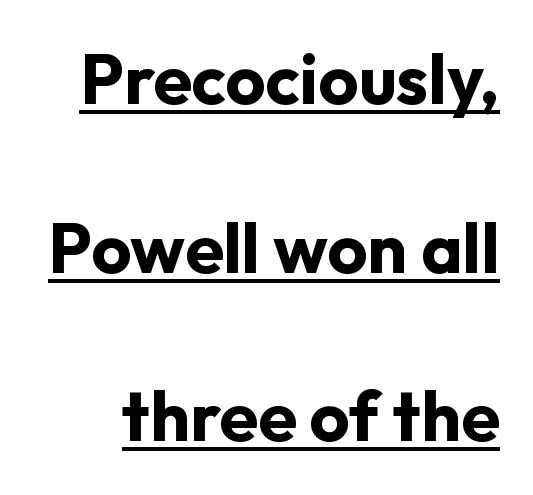
The image shows 70 px bold sans-serif type, upright; set loose line spacing (2.41x), normal letter spacing, underlined; low stroke contrast and a medium x-height.
